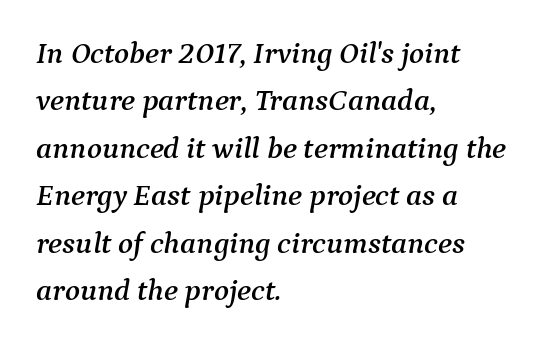
The image shows 31 px serif type, italic (leaning right); set left-aligned, normal line spacing (1.53x), normal letter spacing, not underlined; medium stroke contrast and a medium x-height.
